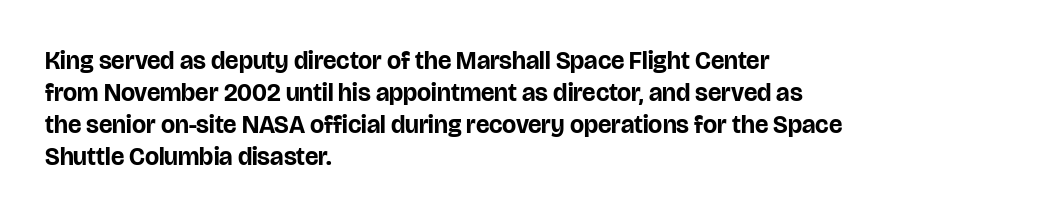
{"italic": "no", "bold": "yes", "underline": "no", "align": "left", "line_spacing": "normal", "line_spacing_ratio": 1.28, "letter_spacing": "normal", "letter_spacing_em": 0.0, "glyph_px": 25}
